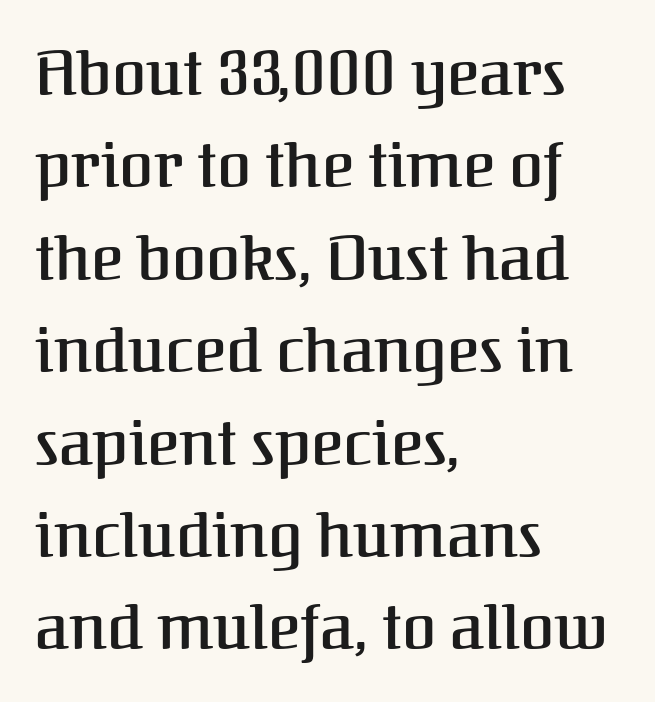
The image shows 62 px serif type, upright; set left-aligned, normal line spacing (1.49x), normal letter spacing, not underlined; medium stroke contrast and a medium x-height.
